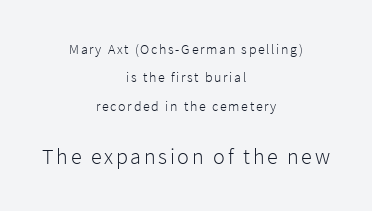
Q: Is the text bold? A: No.
Q: Is the text italic (slanted)? A: No, it is upright.
Q: Is the text underlined? A: No.
Q: How is the paragraph aligned? A: Centered.
Q: Is the spacing between lines tight, normal or loose? A: Loose.
Q: Which block of text is set in a larger size, the first (top) or the second (bottom)? A: The second (bottom) one.
